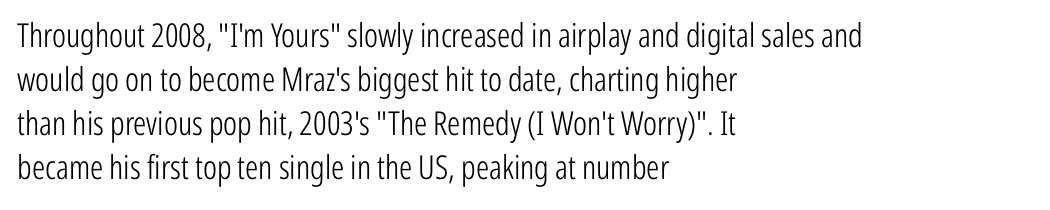
Q: Is the text bold? A: No.
Q: Is the text italic (slanted)? A: No, it is upright.
Q: Is the typeface a serif or a sans-serif typeface? A: Sans-serif.
Q: Is the text underlined? A: No.
Q: How is the paragraph aligned? A: Left-aligned.
Q: Is the spacing between letters normal or unusually wide? A: Normal.
Q: Is the spacing between lines tight, normal or loose? A: Normal.
Q: Width (condensed, normal, or wide)? A: Condensed.
Q: Stroke contrast? A: Low.
Q: x-height? A: Medium.
Q: Monospaced? A: No.
